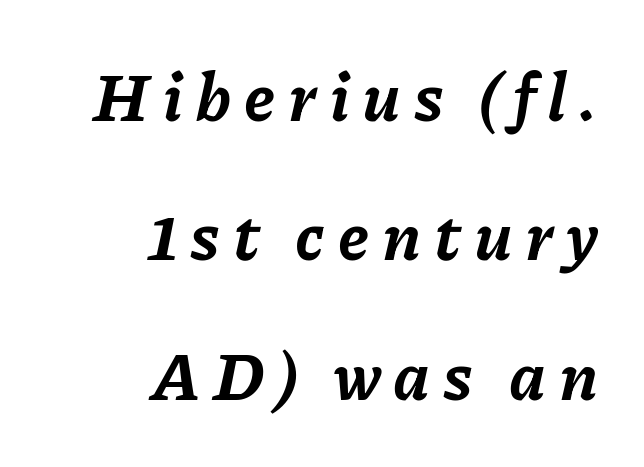
The image shows 67 px bold type, italic (leaning right); set right-aligned, loose line spacing (2.08x), not underlined; low stroke contrast and a medium x-height.
